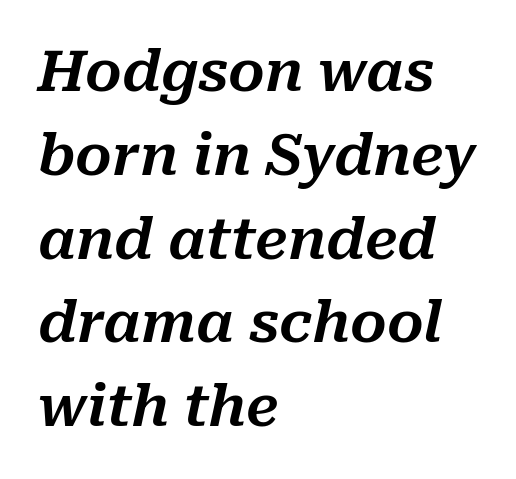
{"italic": "yes", "lean": "right", "slant_degrees": 10, "width": "normal", "stroke_contrast": "medium", "x_height": "medium", "monospaced": "no", "underline": "no", "align": "left", "line_spacing": "normal", "line_spacing_ratio": 1.47, "letter_spacing": "normal", "letter_spacing_em": 0.0, "glyph_px": 57}
